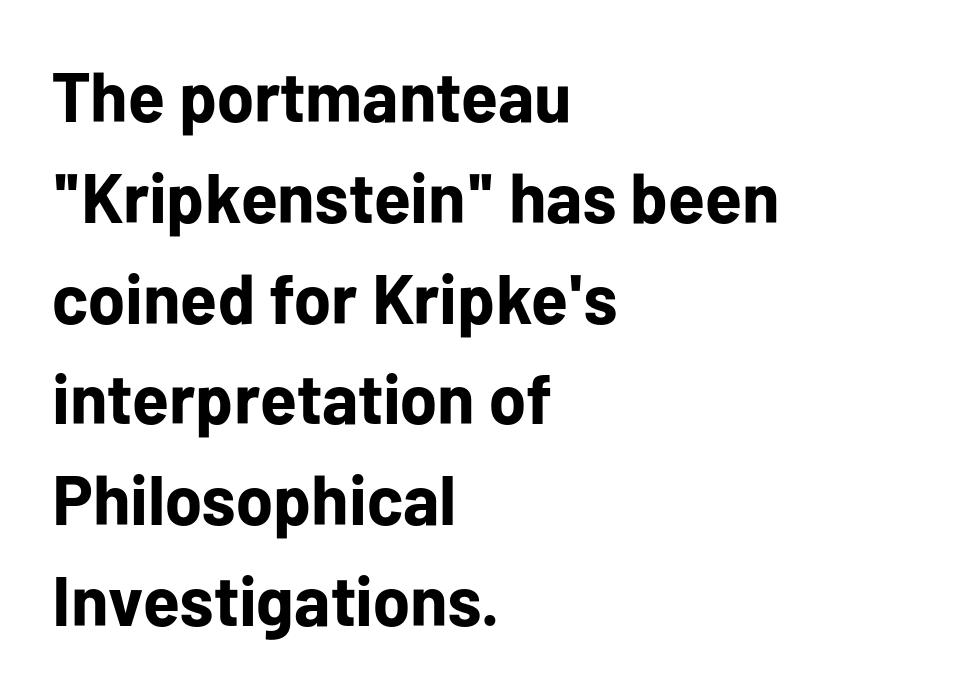
Has an underline been added? It has not. It's the straight-up-and-down kind of type. Thick stems and heavy bowls — unmistakably bold. Looks like regular typesetting: each glyph gets only the width it needs. In terms of letterspacing, this is plain default setting.
